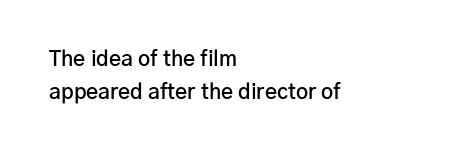
{"italic": "no", "bold": "semi", "underline": "no", "align": "left", "line_spacing": "normal", "line_spacing_ratio": 1.56, "letter_spacing": "normal", "letter_spacing_em": 0.0, "glyph_px": 21}
